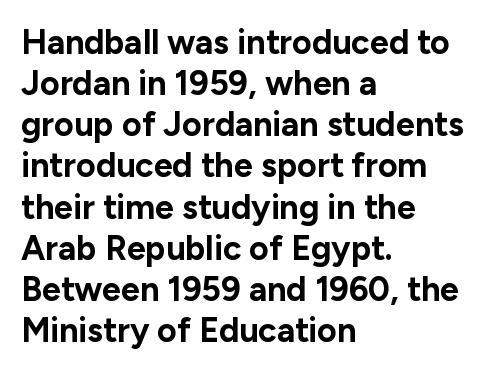
The image shows 34 px bold sans-serif type, upright; set left-aligned, line spacing 1.21x, normal letter spacing, not underlined; low stroke contrast and a medium x-height.
